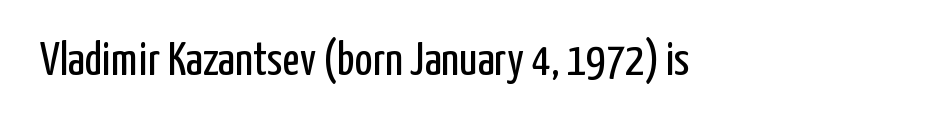
The image shows 47 px regular-weight, condensed sans-serif type, upright; set normal letter spacing, not underlined; low stroke contrast and a medium x-height.
